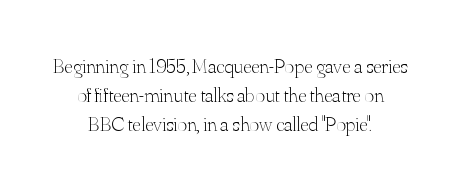
Q: Is the text bold? A: No.
Q: Is the text italic (slanted)? A: No, it is upright.
Q: Is the text underlined? A: No.
Q: How is the paragraph aligned? A: Centered.
Q: Is the spacing between letters normal or unusually wide? A: Normal.
Q: Is the spacing between lines tight, normal or loose? A: Normal.
